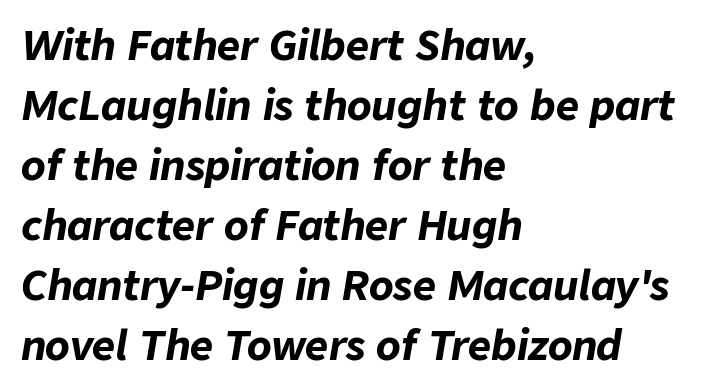
Q: Is the text bold? A: Yes.
Q: Is the text italic (slanted)? A: Yes, it leans right by about 9 degrees.
Q: Is the text underlined? A: No.
Q: How is the paragraph aligned? A: Left-aligned.
Q: Is the spacing between letters normal or unusually wide? A: Normal.
Q: Is the spacing between lines tight, normal or loose? A: Normal.
Q: Width (condensed, normal, or wide)? A: Normal.
Q: Stroke contrast? A: Low.
Q: x-height? A: Medium.
Q: Monospaced? A: No.
